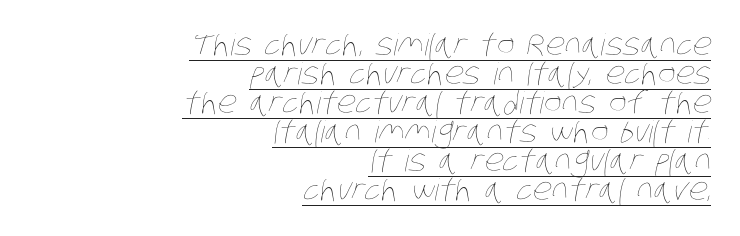
{"bold": "no", "weight": "thin", "width": "condensed", "stroke_contrast": "low", "x_height": "large", "monospaced": "no", "underline": "yes", "align": "right", "line_spacing": "tight", "line_spacing_ratio": 0.97, "letter_spacing": "normal", "letter_spacing_em": 0.0, "glyph_px": 30}
